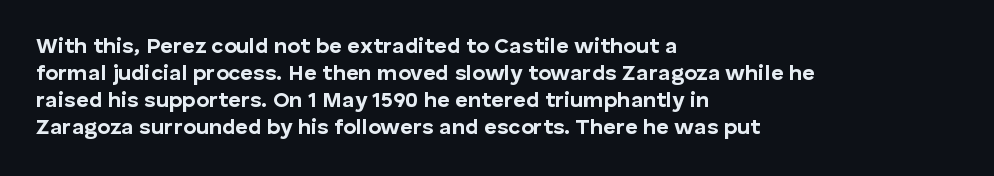
{"italic": "no", "bold": "yes", "underline": "no", "align": "left", "line_spacing_ratio": 1.22, "letter_spacing": "normal", "letter_spacing_em": 0.0, "glyph_px": 22}
